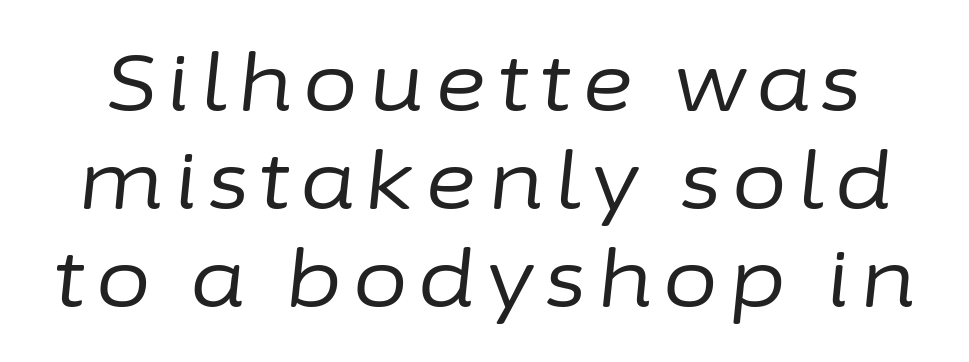
{"italic": "yes", "lean": "right", "slant_degrees": 6, "bold": "no", "weight": "regular", "width": "normal", "stroke_contrast": "low", "x_height": "medium", "monospaced": "no", "underline": "no", "line_spacing_ratio": 1.24, "glyph_px": 79}
